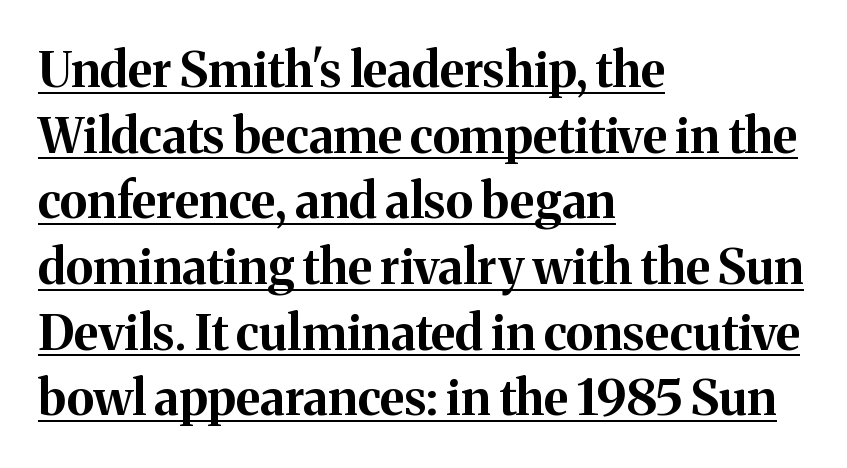
The image shows 49 px bold serif type, upright; set left-aligned, normal line spacing (1.34x), normal letter spacing, underlined; medium stroke contrast and a medium x-height.
